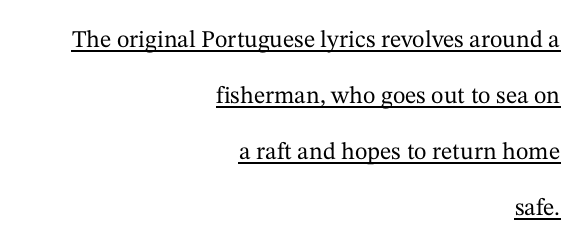
{"italic": "no", "underline": "yes", "align": "right", "line_spacing": "loose", "line_spacing_ratio": 2.33, "letter_spacing": "normal", "letter_spacing_em": 0.0, "glyph_px": 24}
